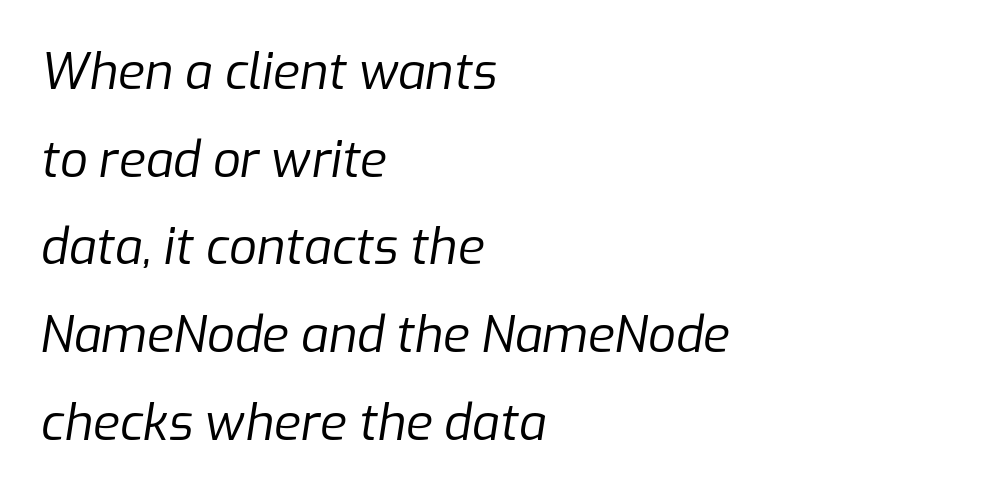
The image shows 49 px regular-weight type, italic (leaning right); set left-aligned, line spacing 1.79x, normal letter spacing, not underlined; low stroke contrast and a medium x-height.
